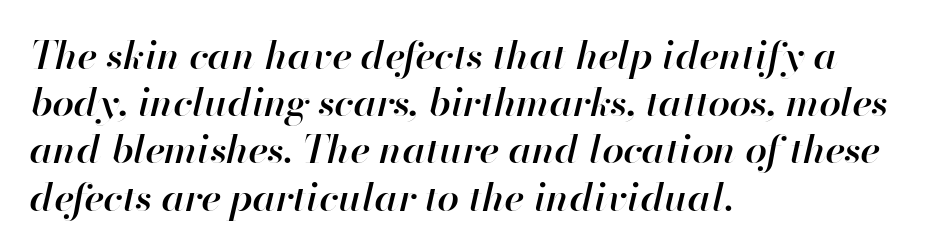
Honestly, there is no underline to notice here at all. If you drew a line through each stem, it would be angled. This rendering uses left alignment, leaving the right contour irregular. Spacing between characters is what you'd get straight out of the box.
